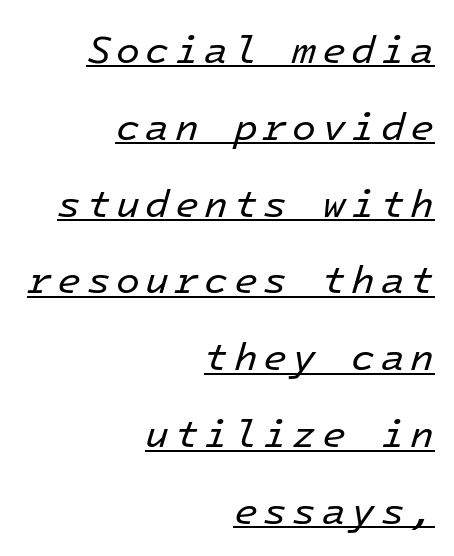
{"italic": "yes", "lean": "right", "slant_degrees": 16, "bold": "no", "weight": "regular", "width": "normal", "stroke_contrast": "low", "x_height": "medium", "monospaced": "yes", "underline": "yes", "align": "right", "line_spacing": "loose", "line_spacing_ratio": 1.97, "glyph_px": 39}
